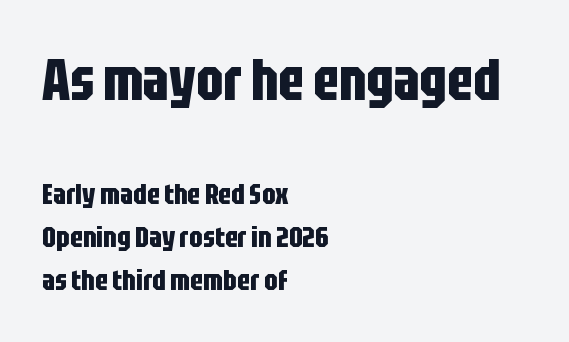
{"serif": "no", "italic": "no", "bold": "yes", "weight": "bold", "width": "condensed", "stroke_contrast": "low", "x_height": "large", "monospaced": "no", "underline": "no", "align": "left", "line_spacing": "normal", "line_spacing_ratio": 1.49, "letter_spacing": "normal", "letter_spacing_em": 0.0, "larger_block": "first", "size_ratio": 2.0, "glyph_px": 58}
